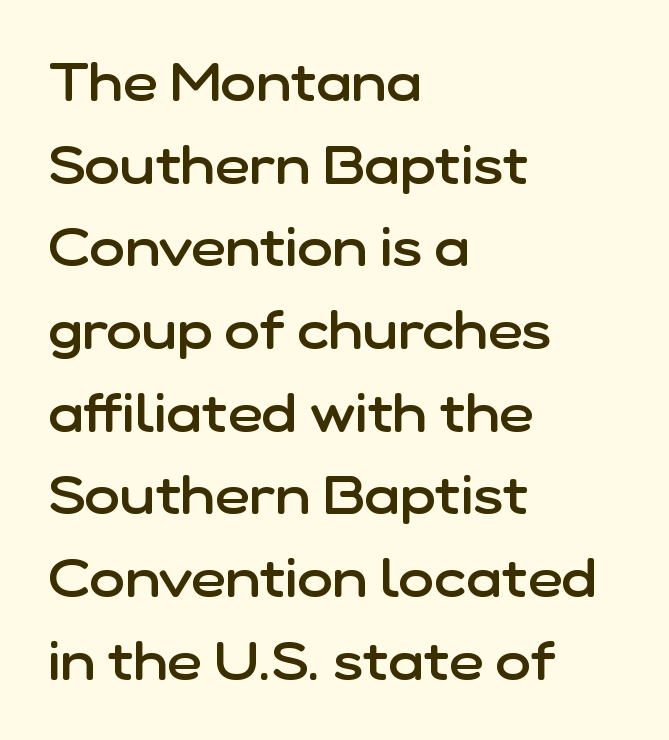
Q: Is the text bold? A: Semi-bold.
Q: Is the text italic (slanted)? A: No, it is upright.
Q: Is the typeface a serif or a sans-serif typeface? A: Sans-serif.
Q: Is the text underlined? A: No.
Q: How is the paragraph aligned? A: Left-aligned.
Q: Is the spacing between letters normal or unusually wide? A: Normal.
Q: Is the spacing between lines tight, normal or loose? A: Normal.
Q: Width (condensed, normal, or wide)? A: Normal.
Q: Stroke contrast? A: Low.
Q: x-height? A: Medium.
Q: Monospaced? A: No.
